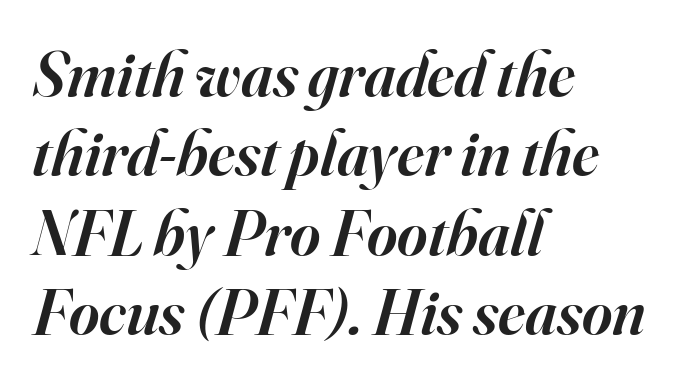
The lines are quadded left. Stroke thickness is moderately raised; the sample reads as semibold. The typography opts for an oblique posture over an upright one. Look at the tracking — it's just the regular setting, nothing added.
